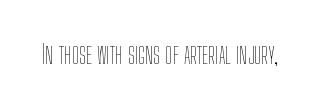
Q: Is the text bold? A: No.
Q: Is the text italic (slanted)? A: No, it is upright.
Q: Is the text underlined? A: No.
Q: Is the spacing between letters normal or unusually wide? A: Normal.
